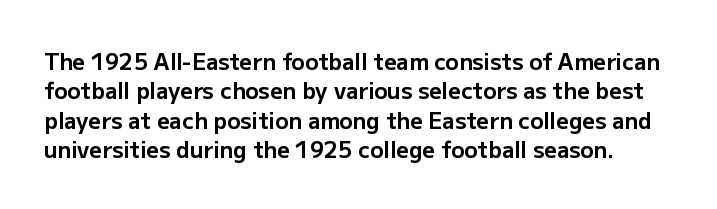
Q: Is the text bold? A: Yes.
Q: Is the text italic (slanted)? A: No, it is upright.
Q: Is the text underlined? A: No.
Q: Is the spacing between letters normal or unusually wide? A: Normal.
Q: Is the spacing between lines tight, normal or loose? A: Normal.
